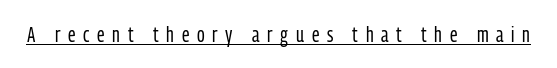
Q: Is the text bold? A: No.
Q: Is the text italic (slanted)? A: No, it is upright.
Q: Is the text underlined? A: Yes.
Q: Is the spacing between letters normal or unusually wide? A: Unusually wide.
